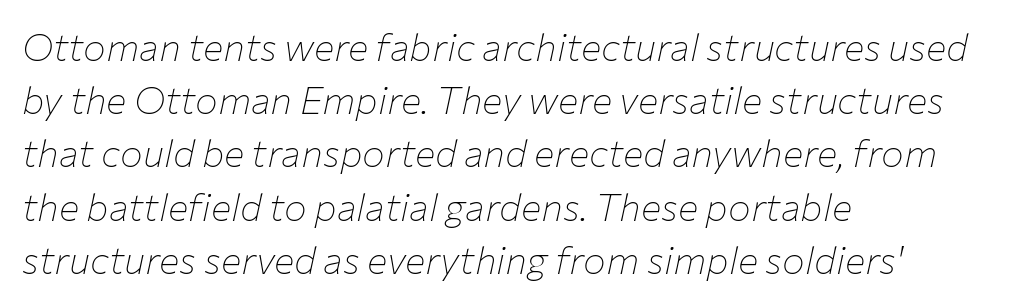
{"italic": "yes", "lean": "right", "slant_degrees": 12, "bold": "no", "weight": "thin", "width": "normal", "stroke_contrast": "low", "x_height": "medium", "monospaced": "no", "underline": "no", "align": "left", "line_spacing": "normal", "line_spacing_ratio": 1.4, "letter_spacing": "normal", "letter_spacing_em": 0.0, "glyph_px": 38}
